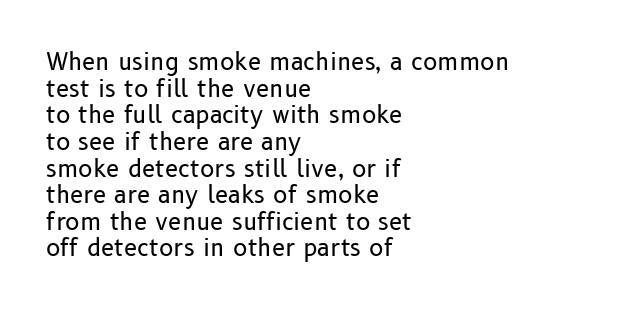
{"italic": "no", "bold": "no", "underline": "no", "align": "left", "line_spacing": "tight", "line_spacing_ratio": 1.11, "letter_spacing": "normal", "letter_spacing_em": 0.0, "glyph_px": 24}
